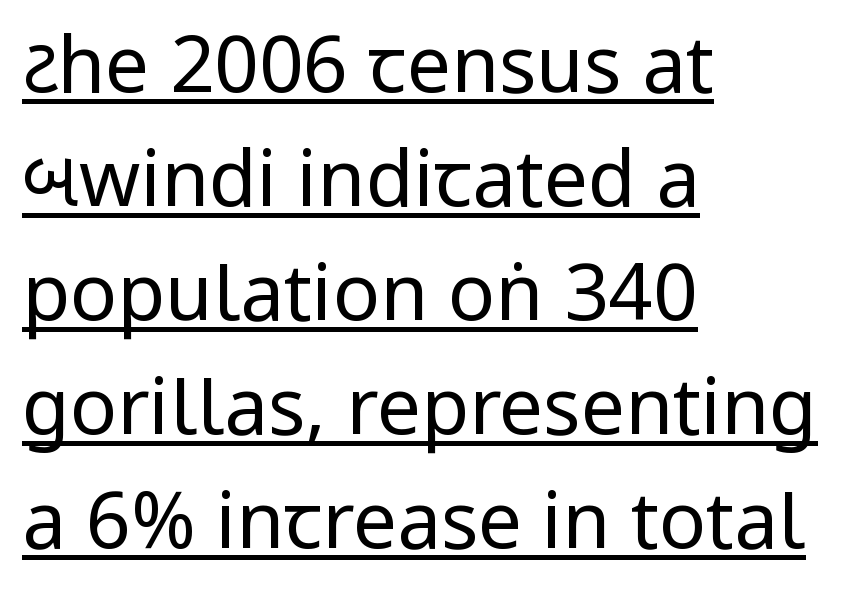
{"serif": "no", "italic": "no", "bold": "no", "weight": "regular", "width": "condensed", "stroke_contrast": "low", "x_height": "large", "monospaced": "no", "underline": "yes", "align": "left", "line_spacing": "normal", "line_spacing_ratio": 1.46, "letter_spacing": "normal", "letter_spacing_em": 0.0, "glyph_px": 78}
